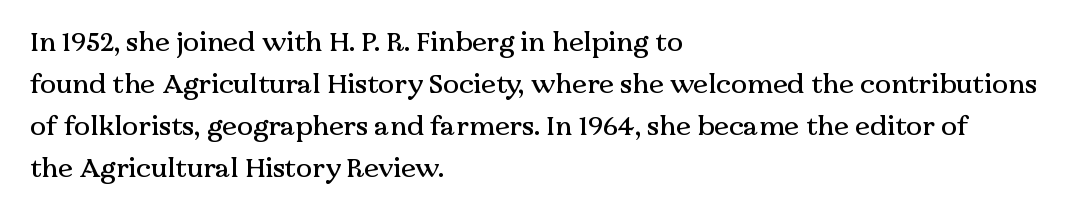
Q: Is the text italic (slanted)? A: No, it is upright.
Q: Is the text underlined? A: No.
Q: How is the paragraph aligned? A: Left-aligned.
Q: Is the spacing between letters normal or unusually wide? A: Normal.
Q: Is the spacing between lines tight, normal or loose? A: Normal.
